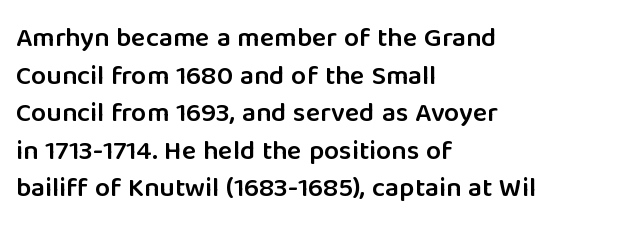
If you drew a ruler down the left edge, every line would touch it. Does the leading feel generous? No, just average. The gap between lines stays unmarked. This is the in-between weight designers call semibold or demi. These lines keep a tight, regular rhythm from letter to letter. This is roman type, the default non-slanted kind.
